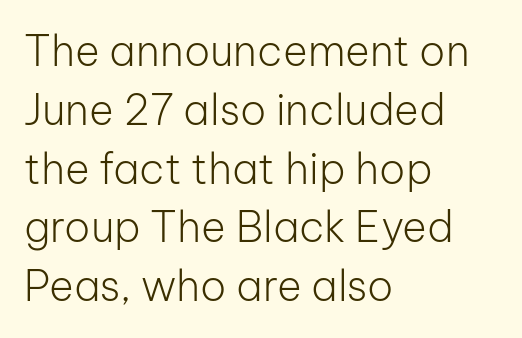
Quick note: interline space is typical. Proportional: the letters do not fall into vertical columns. Ink coverage per letter is moderate at most. The passage shown is typeset with a sans-serif family.
